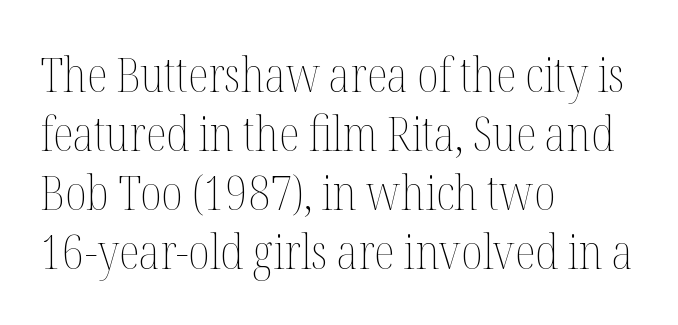
Q: Is the text bold? A: No.
Q: Is the text italic (slanted)? A: No, it is upright.
Q: Is the text underlined? A: No.
Q: How is the paragraph aligned? A: Left-aligned.
Q: Is the spacing between letters normal or unusually wide? A: Normal.
Q: Width (condensed, normal, or wide)? A: Condensed.
Q: Stroke contrast? A: Medium.
Q: x-height? A: Medium.
Q: Monospaced? A: No.
